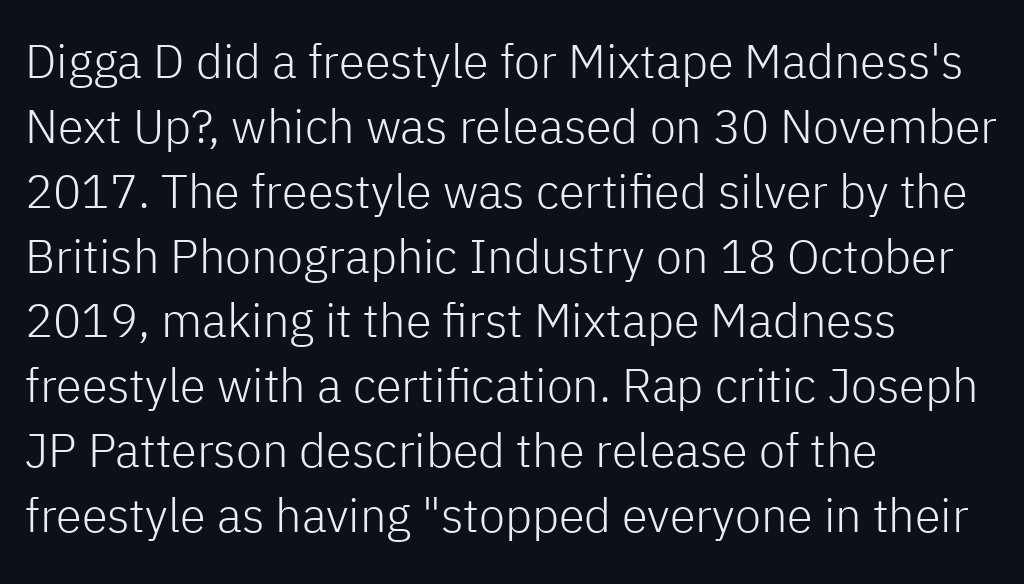
Q: Is the text bold? A: No.
Q: Is the text italic (slanted)? A: No, it is upright.
Q: Is the typeface a serif or a sans-serif typeface? A: Sans-serif.
Q: Is the text underlined? A: No.
Q: How is the paragraph aligned? A: Left-aligned.
Q: Is the spacing between letters normal or unusually wide? A: Normal.
Q: Is the spacing between lines tight, normal or loose? A: Normal.
Q: Width (condensed, normal, or wide)? A: Normal.
Q: Stroke contrast? A: Low.
Q: x-height? A: Medium.
Q: Monospaced? A: No.
